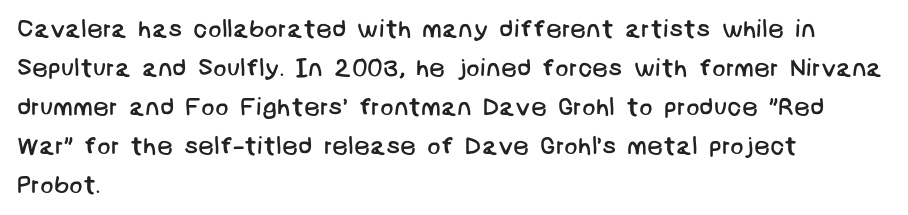
{"bold": "no", "underline": "no", "align": "left", "line_spacing": "normal", "line_spacing_ratio": 1.56, "letter_spacing": "normal", "letter_spacing_em": 0.0, "glyph_px": 25}
